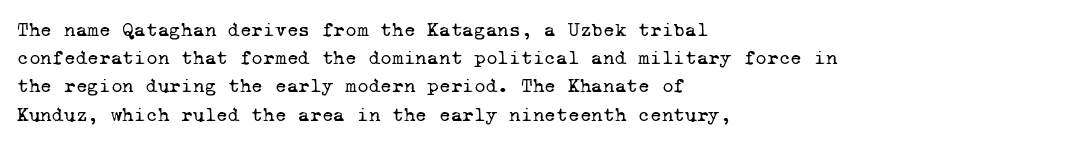
The image shows 20 px text type; set left-aligned, normal line spacing (1.41x), normal letter spacing, not underlined.
